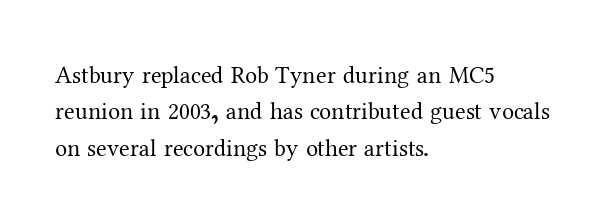
Q: Is the text bold? A: No.
Q: Is the text italic (slanted)? A: No, it is upright.
Q: Is the text underlined? A: No.
Q: How is the paragraph aligned? A: Left-aligned.
Q: Is the spacing between letters normal or unusually wide? A: Normal.
Q: Is the spacing between lines tight, normal or loose? A: Normal.
